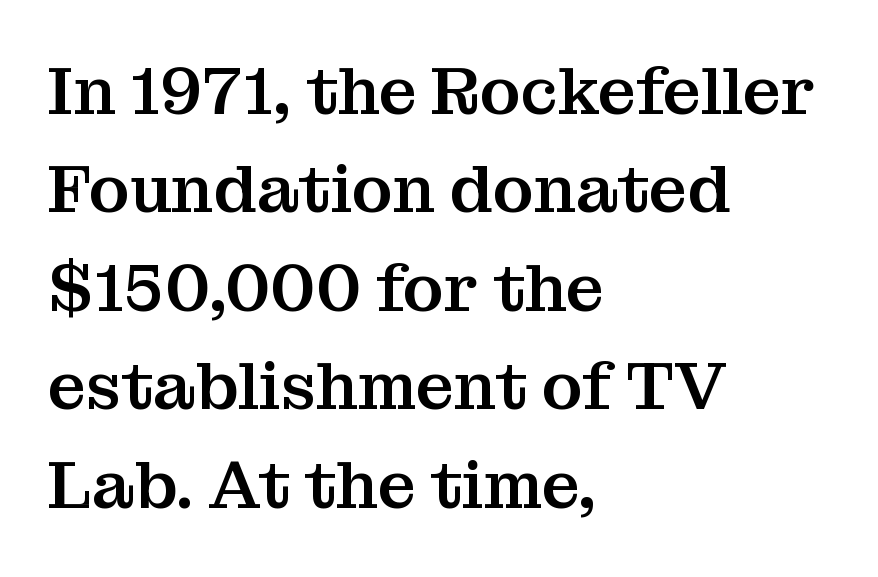
The image shows 67 px serif type, upright; set left-aligned, normal line spacing (1.47x), normal letter spacing, not underlined; medium stroke contrast and a medium x-height.
